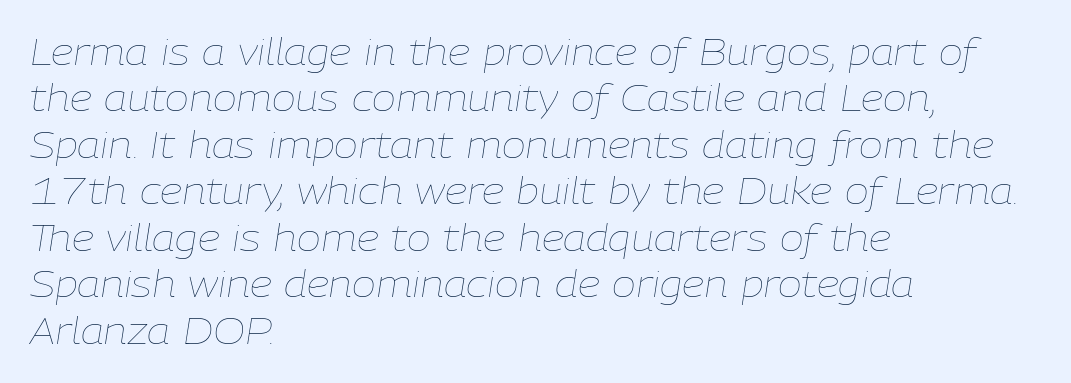
The image shows 36 px thin type, italic (leaning right); set left-aligned, normal line spacing (1.29x), normal letter spacing, not underlined; low stroke contrast and a medium x-height.
